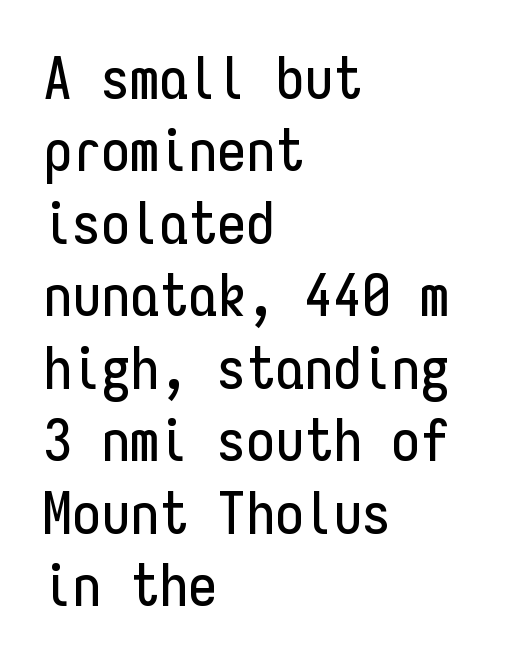
{"serif": "no", "italic": "no", "width": "condensed", "stroke_contrast": "low", "x_height": "medium", "monospaced": "yes", "underline": "no", "align": "left", "line_spacing": "normal", "line_spacing_ratio": 1.25, "letter_spacing": "normal", "letter_spacing_em": 0.0, "glyph_px": 58}
